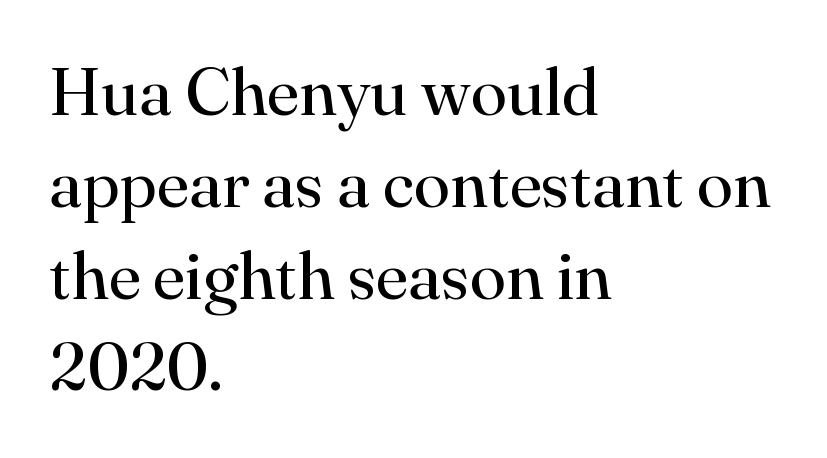
The image shows 67 px regular-weight serif type, upright; set left-aligned, normal line spacing (1.37x), normal letter spacing, not underlined; high stroke contrast and a small x-height.
